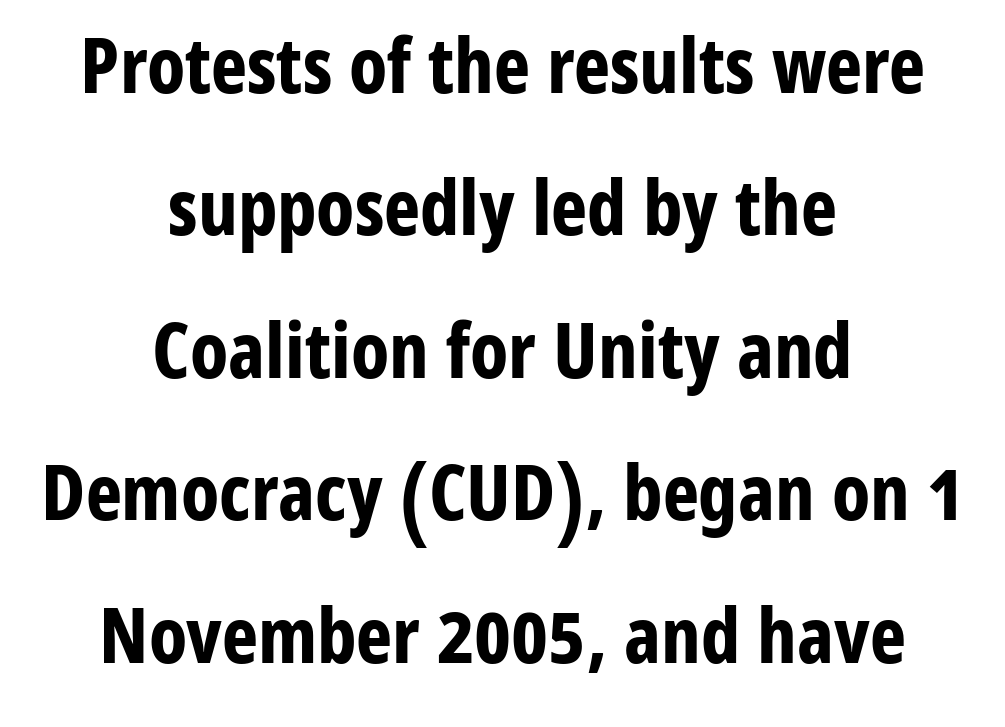
{"serif": "no", "italic": "no", "bold": "yes", "weight": "bold", "width": "condensed", "stroke_contrast": "low", "x_height": "medium", "monospaced": "no", "underline": "no", "align": "center", "line_spacing_ratio": 1.85, "letter_spacing": "normal", "letter_spacing_em": 0.0, "glyph_px": 77}
